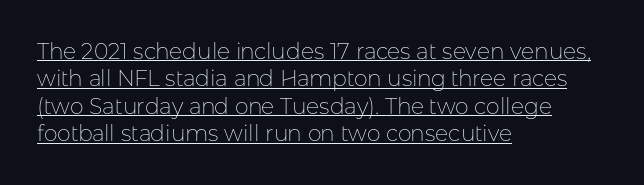
{"italic": "no", "bold": "no", "underline": "yes", "align": "left", "line_spacing": "normal", "line_spacing_ratio": 1.25, "letter_spacing": "normal", "letter_spacing_em": 0.0, "glyph_px": 22}
